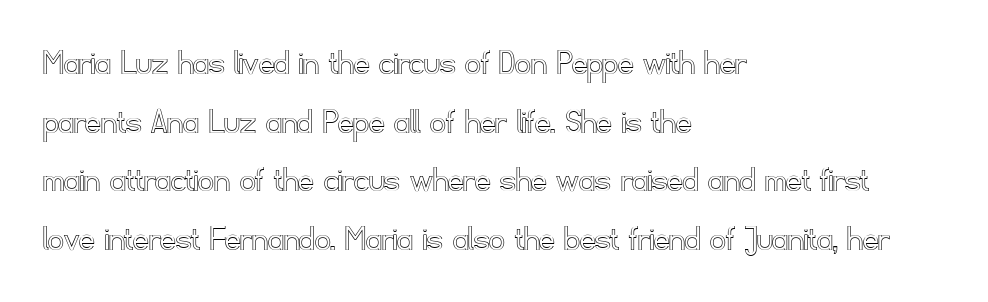
The image shows 38 px text type, upright; set left-aligned, normal line spacing (1.54x), normal letter spacing, not underlined; a small x-height.
